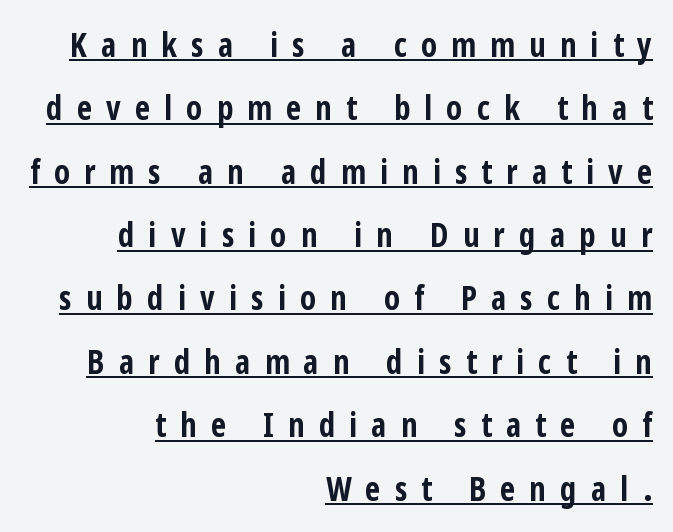
Q: Is the text bold? A: Yes.
Q: Is the text italic (slanted)? A: No, it is upright.
Q: Is the typeface a serif or a sans-serif typeface? A: Sans-serif.
Q: Is the text underlined? A: Yes.
Q: How is the paragraph aligned? A: Right-aligned.
Q: Is the spacing between letters normal or unusually wide? A: Unusually wide.
Q: Is the spacing between lines tight, normal or loose? A: Loose.
Q: Width (condensed, normal, or wide)? A: Condensed.
Q: Stroke contrast? A: Low.
Q: x-height? A: Medium.
Q: Monospaced? A: No.
